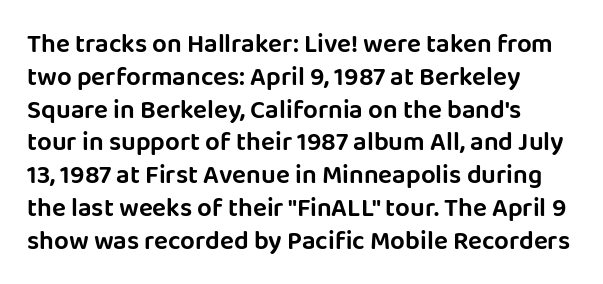
Each new line begins a customary step beneath the previous one. The passage shown is not underscored anywhere. Unlike italic type, these characters show no tilt at all. Casual observation: everything's shoved over to the left.
